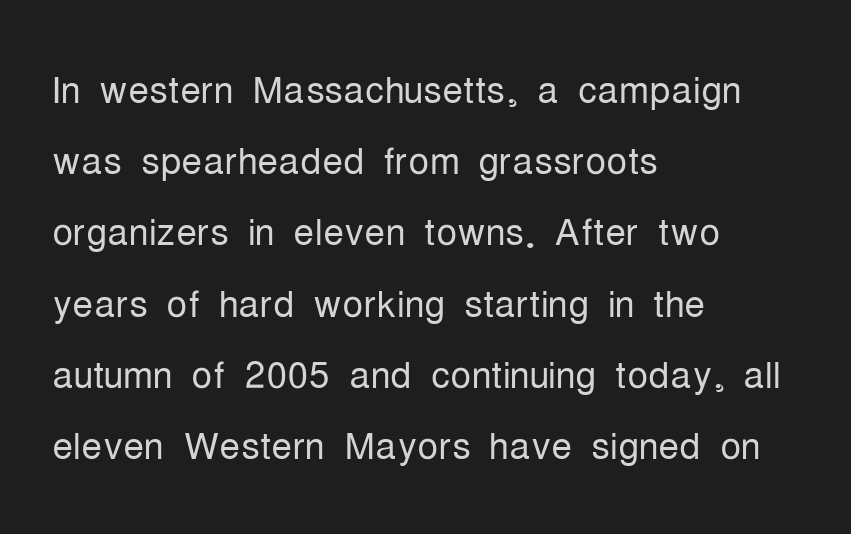
The block of text has a typical density, with ordinary space between rows. Serif or sans? Sans — the stroke terminals are bare. The axis of the letterforms is exactly vertical. Left-aligned paragraph, ragged on the right. Do the characters align in a grid? No, the font is proportional.
